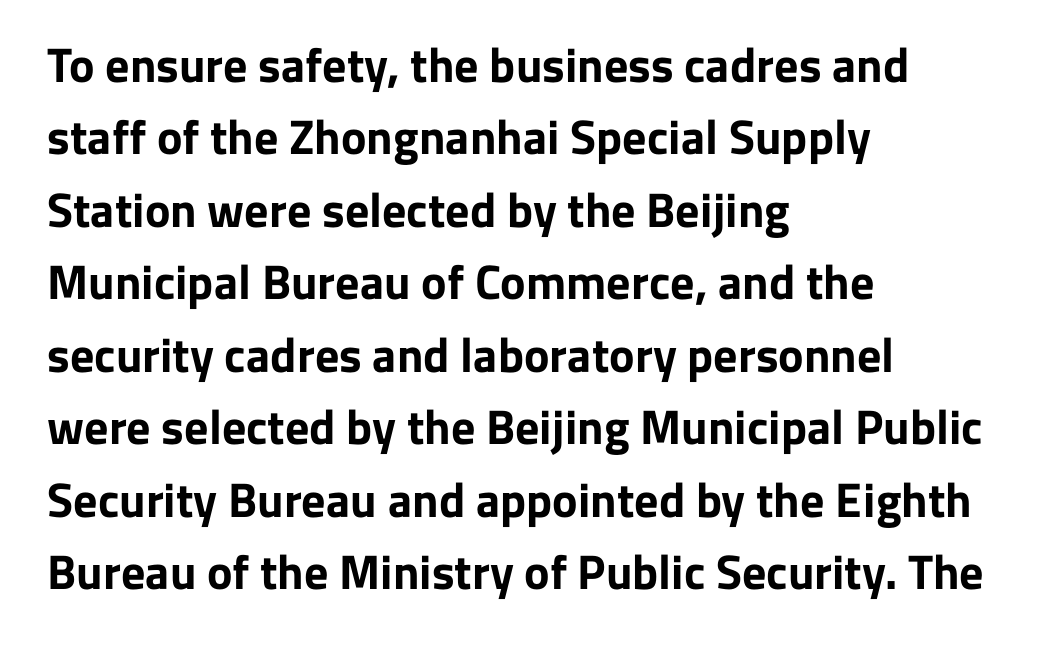
Q: Is the text bold? A: Yes.
Q: Is the text italic (slanted)? A: No, it is upright.
Q: Is the typeface a serif or a sans-serif typeface? A: Sans-serif.
Q: Is the text underlined? A: No.
Q: How is the paragraph aligned? A: Left-aligned.
Q: Is the spacing between letters normal or unusually wide? A: Normal.
Q: Is the spacing between lines tight, normal or loose? A: Normal.
Q: Width (condensed, normal, or wide)? A: Normal.
Q: Stroke contrast? A: Low.
Q: x-height? A: Medium.
Q: Monospaced? A: No.
